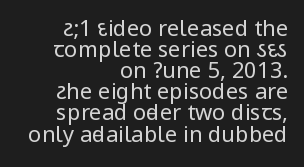
The cut favours lightness, reaching ordinary text weight at its darkest. The zone under the glyphs is completely vacant. Style check: upright. These lines stack with their right ends in a neat column. You could call the tracking neutral — neither tight nor loose. If you measured baseline to baseline, you'd find a short distance.
